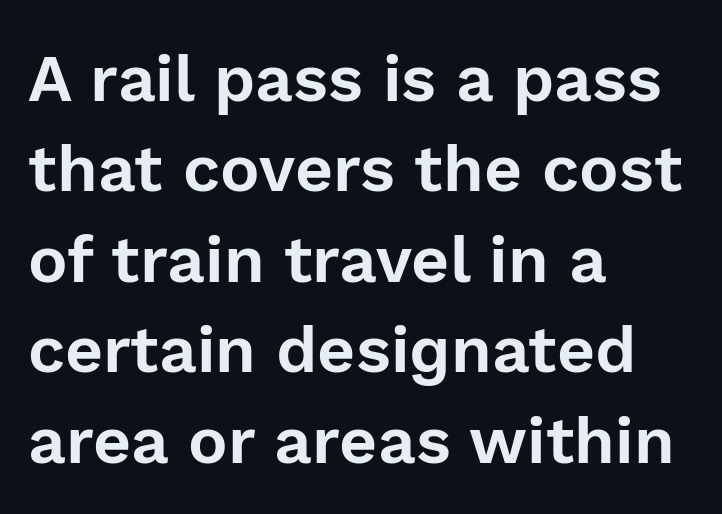
The image shows 66 px sans-serif type, upright; set left-aligned, normal line spacing (1.37x), normal letter spacing, not underlined; a medium x-height.
